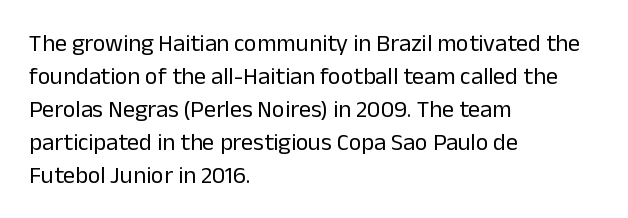
The image shows 24 px text type, upright; set left-aligned, normal line spacing (1.38x), normal letter spacing, not underlined.
